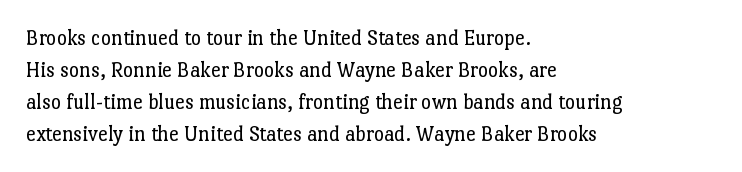
{"italic": "no", "bold": "no", "underline": "no", "align": "left", "line_spacing": "normal", "line_spacing_ratio": 1.45, "letter_spacing": "normal", "letter_spacing_em": 0.0, "glyph_px": 22}
